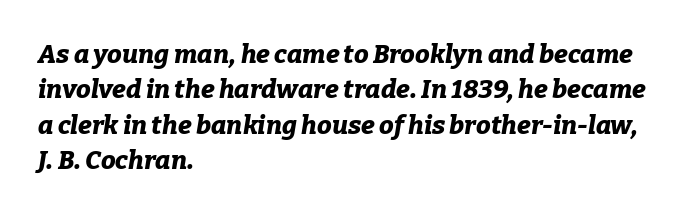
A typesetter would mark this as italic. Heavy, bold letterforms. The face used here is rendered with its standard letterfit. The space directly below the letters is spotless. A typesetter would call this leading conventional body-copy spacing.
